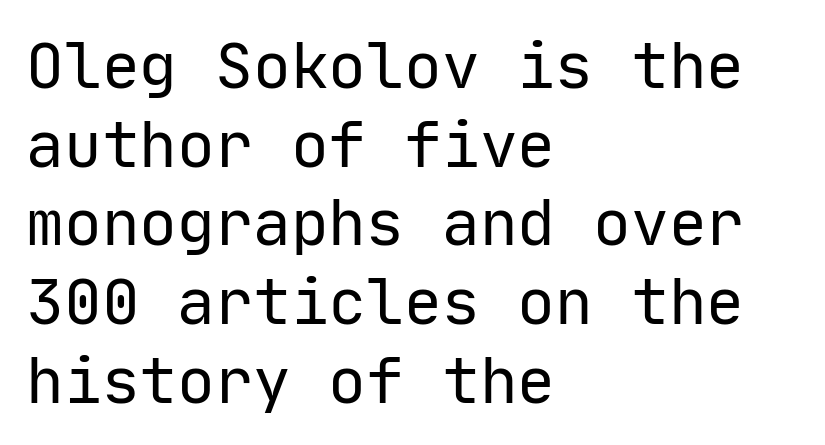
The image shows 63 px regular-weight sans-serif type, upright, monospaced; set left-aligned, normal line spacing (1.25x), normal letter spacing, not underlined; low stroke contrast and a medium x-height.
